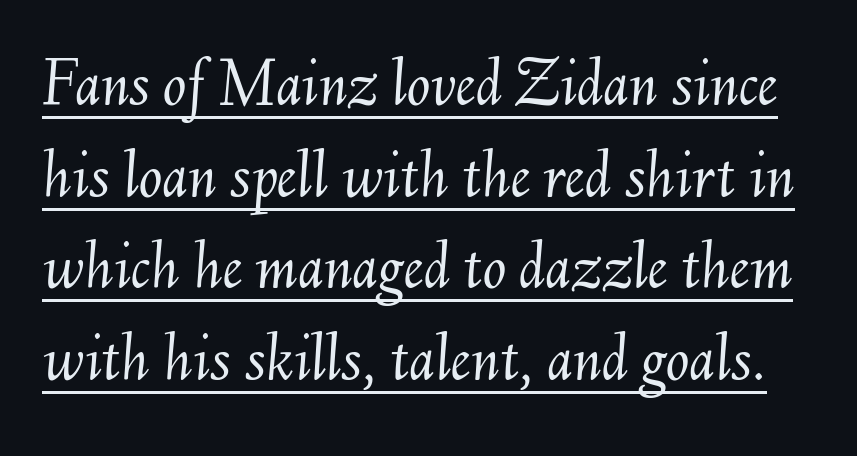
The image shows 70 px light type, italic (leaning right); set normal line spacing (1.31x), normal letter spacing, underlined; medium stroke contrast and a small x-height.
